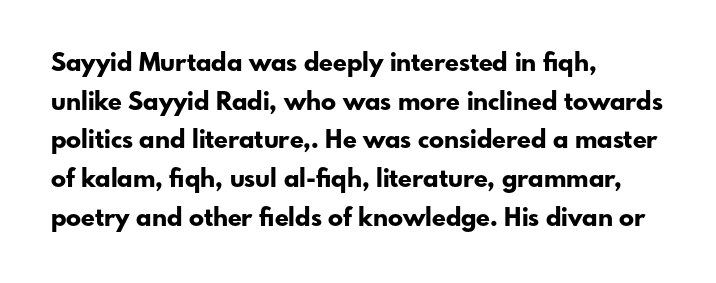
{"italic": "no", "bold": "yes", "underline": "no", "align": "left", "line_spacing": "normal", "line_spacing_ratio": 1.55, "letter_spacing": "normal", "letter_spacing_em": 0.0, "glyph_px": 25}
